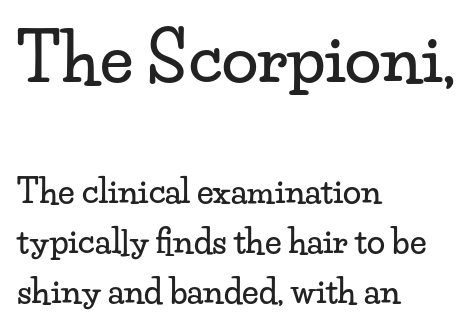
The image shows 66 px wide serif type, upright; set left-aligned, normal line spacing (1.52x), normal letter spacing, not underlined; the first (top) block is 2.0x larger; low stroke contrast and a small x-height.
